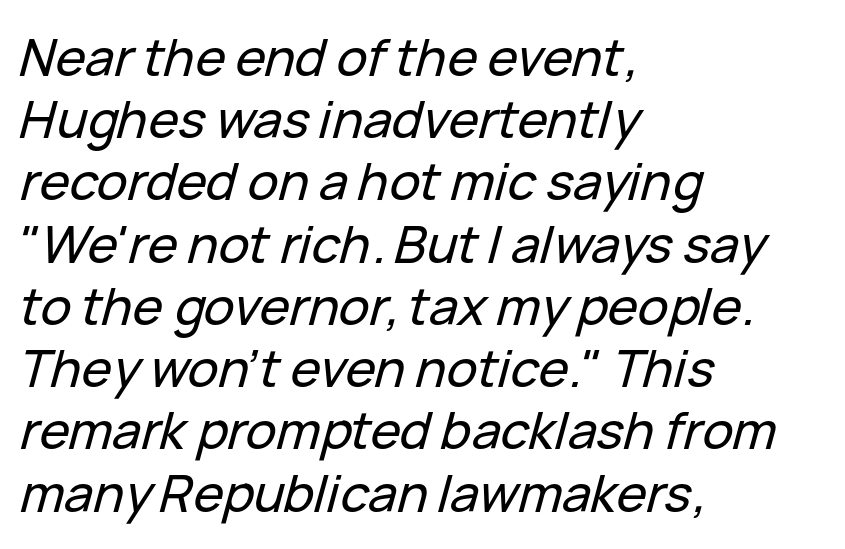
The image shows 51 px text type, italic (leaning right); set left-aligned, line spacing 1.22x, normal letter spacing, not underlined; low stroke contrast and a medium x-height.
